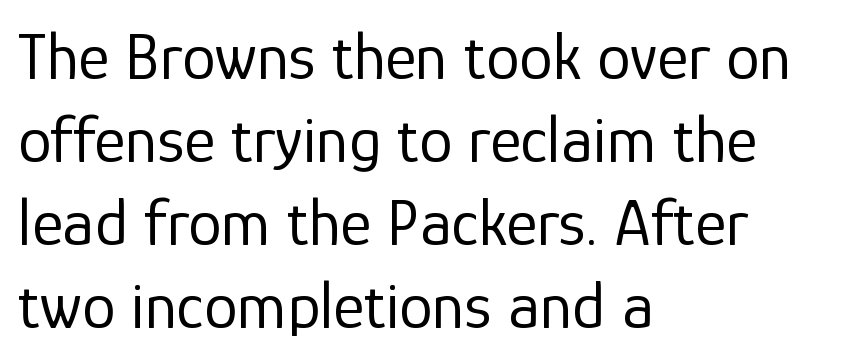
{"serif": "no", "italic": "no", "bold": "no", "weight": "regular", "width": "normal", "stroke_contrast": "low", "x_height": "medium", "monospaced": "no", "underline": "no", "align": "left", "line_spacing_ratio": 1.24, "letter_spacing": "normal", "letter_spacing_em": 0.0, "glyph_px": 67}
